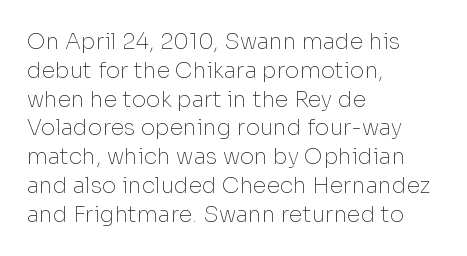
The image shows 22 px text type, upright; set left-aligned, normal line spacing (1.31x), normal letter spacing, not underlined.
